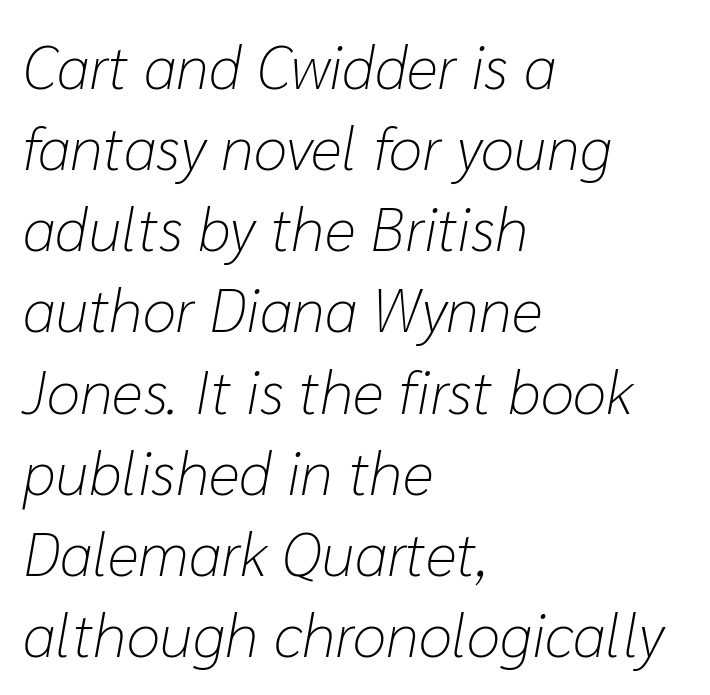
Tracking here is standard; glyphs follow each other at the usual distance. Italic: yes, the glyphs are oblique. Spacing verdict: proportional, widths tailored to each character. A bare baseline throughout the passage. Letters have the restrained weight of plain body copy at most. A student would call this left alignment; a typographer would say flush left, rag right.
